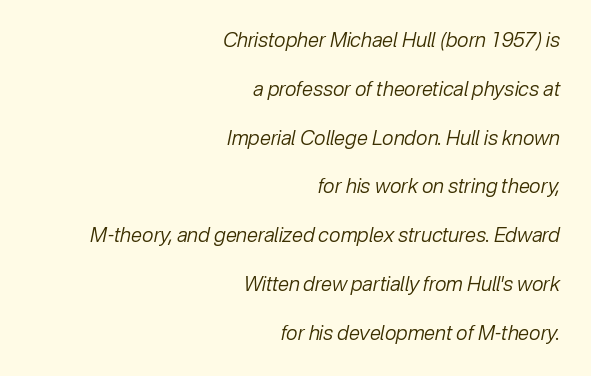
The image shows 20 px text type, italic (leaning right); set right-aligned, loose line spacing (2.44x), normal letter spacing, not underlined.
